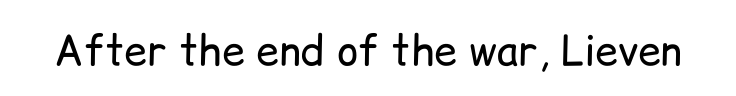
The strip under each line holds only bare page. Summary of weight: not heavy and not bold. Do the letters lean? They stand straight. A typesetter would call this zero additional tracking. Note: no serifs on the glyphs.
